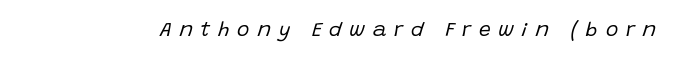
Q: Is the text bold? A: No.
Q: Is the text italic (slanted)? A: Yes, it leans right by about 15 degrees.
Q: Is the text underlined? A: No.
Q: Is the spacing between letters normal or unusually wide? A: Unusually wide.
